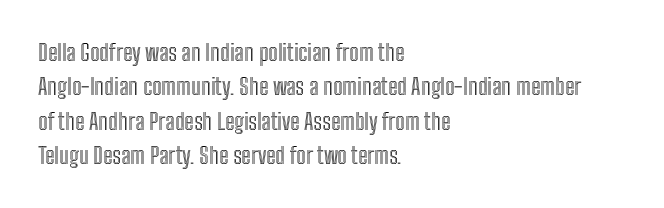
The specimen omits any rule beneath the text block's lines. The line-height multiplier appears to be the usual default. Posture: upright roman. The letters sit at their default tracking, neither squeezed nor spread.
